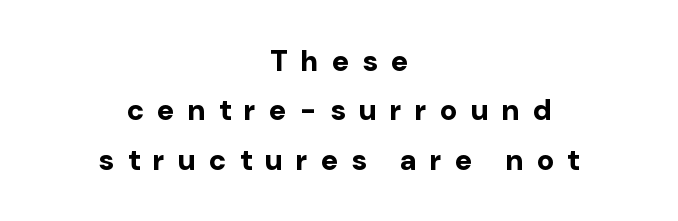
Ordinary non-slanted type is in use. These lines carry a lot of weight — the face is fully bold. Each letter keeps its own natural width here, so spacing adapts to shape. The rendering inserts visible extra space after every character.
